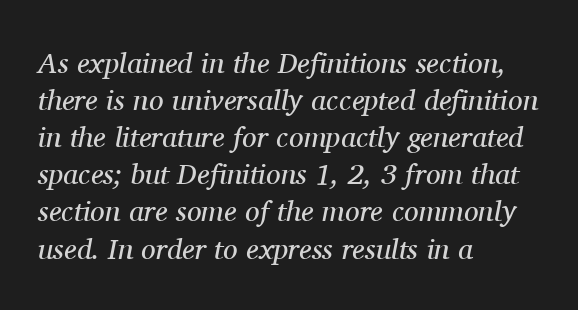
The image shows 29 px regular-weight serif type, italic (leaning right); set left-aligned, normal line spacing (1.28x), normal letter spacing, not underlined; medium stroke contrast and a medium x-height.
